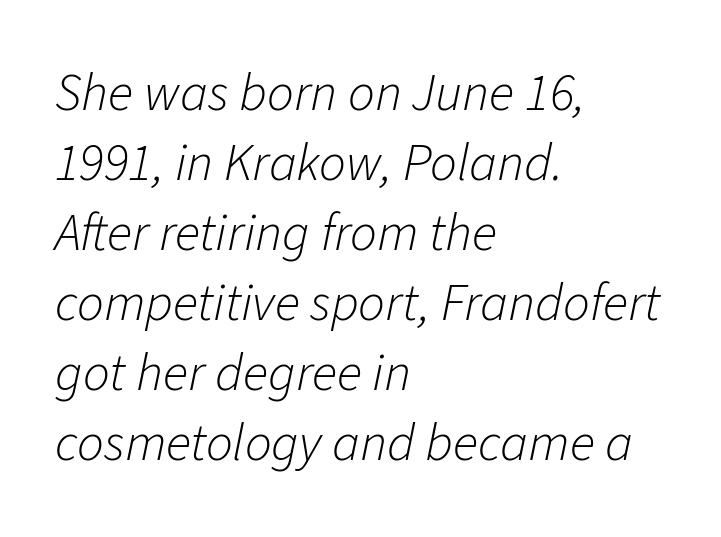
Bold? No — there's no thickening of the strokes. Descenders are the only things crossing below the line. The ragged edge is on the right, which tells us the setting is flush left. Regarding leading, the lines here are spaced in the standard way. Is the letter spacing exaggerated? No — it looks like the ordinary default. Looks like regular typesetting: each glyph gets only the width it needs.
